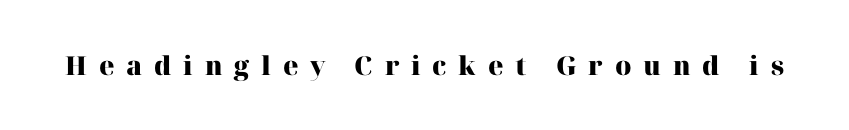
Upright lettering throughout. This rendering widens character spacing well past its baseline value. On the weight axis this lands at bold, roughly 700. The foot of each line stays bare and open.
